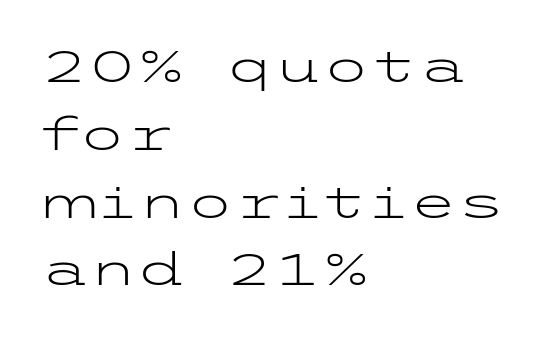
{"serif": "no", "italic": "no", "bold": "no", "weight": "light", "width": "wide", "stroke_contrast": "low", "x_height": "medium", "underline": "no", "align": "left", "line_spacing": "normal", "line_spacing_ratio": 1.54, "letter_spacing": "normal", "letter_spacing_em": 0.0, "glyph_px": 44}
